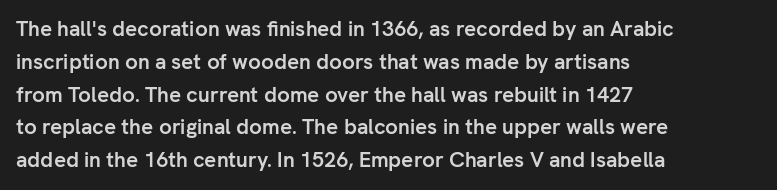
Weight check: bold — yes, fully. This rendering features lettering with no underline. This is the regular roman posture of the typeface. Is there much room between lines? A standard amount, neither cramped nor airy. No extra tracking has been applied to these lines. The rag falls on the right side of this text block.
